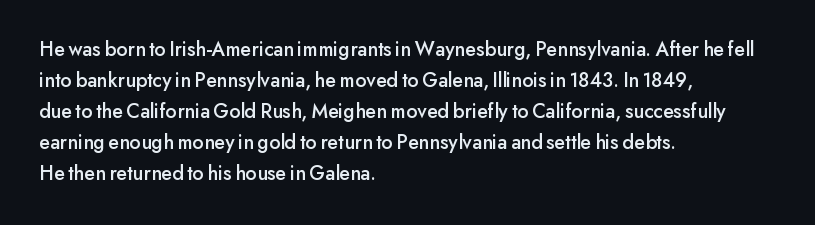
Does the copy run flush right? No — it runs flush left. The specimen reads as upright at a glance. Between one letter and the next there's only the usual sliver of space. The designer left line spacing at the default.
